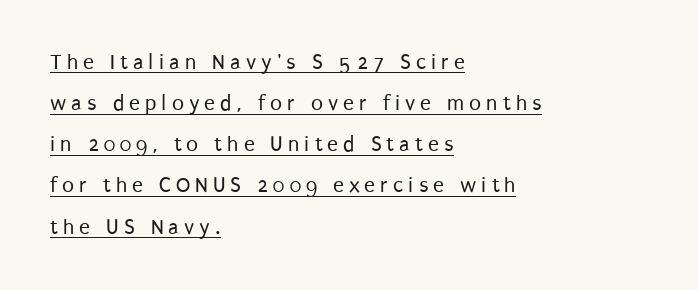
Q: Is the text bold? A: No.
Q: Is the text italic (slanted)? A: No, it is upright.
Q: Is the text underlined? A: Yes.
Q: How is the paragraph aligned? A: Left-aligned.
Q: Is the spacing between letters normal or unusually wide? A: Unusually wide.
